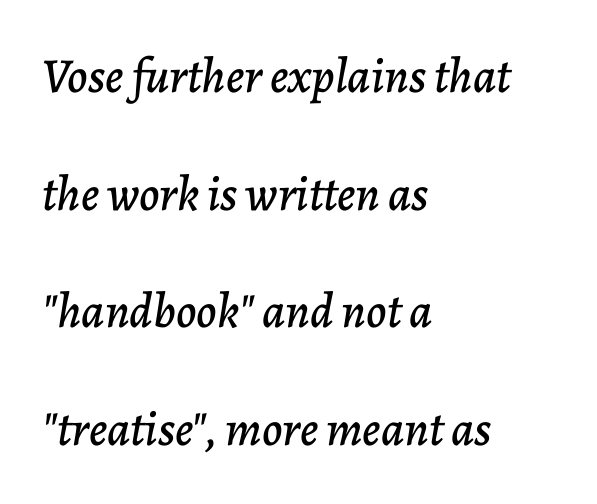
Q: Is the text italic (slanted)? A: Yes, it leans right by about 7 degrees.
Q: Is the text underlined? A: No.
Q: How is the paragraph aligned? A: Left-aligned.
Q: Is the spacing between letters normal or unusually wide? A: Normal.
Q: Is the spacing between lines tight, normal or loose? A: Loose.
Q: Width (condensed, normal, or wide)? A: Normal.
Q: Stroke contrast? A: Low.
Q: x-height? A: Medium.
Q: Monospaced? A: No.
